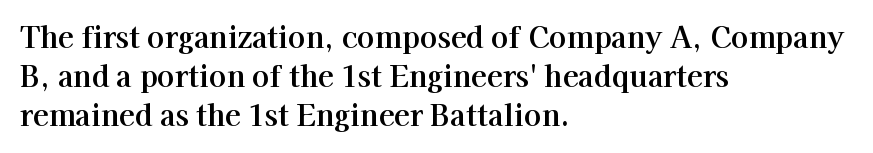
{"serif": "yes", "italic": "no", "width": "normal", "stroke_contrast": "high", "x_height": "medium", "monospaced": "no", "underline": "no", "align": "left", "line_spacing": "normal", "line_spacing_ratio": 1.35, "letter_spacing": "normal", "letter_spacing_em": 0.0, "glyph_px": 29}
